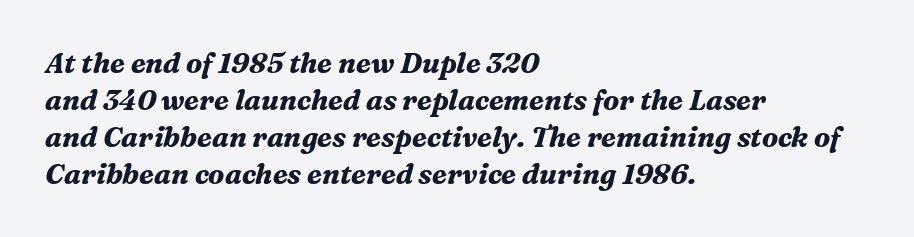
{"serif": "yes", "italic": "yes", "lean": "right", "slant_degrees": 16, "bold": "yes", "weight": "bold", "width": "normal", "stroke_contrast": "medium", "x_height": "medium", "monospaced": "no", "underline": "no", "align": "left", "line_spacing": "normal", "line_spacing_ratio": 1.32, "letter_spacing": "normal", "letter_spacing_em": 0.0, "glyph_px": 28}
